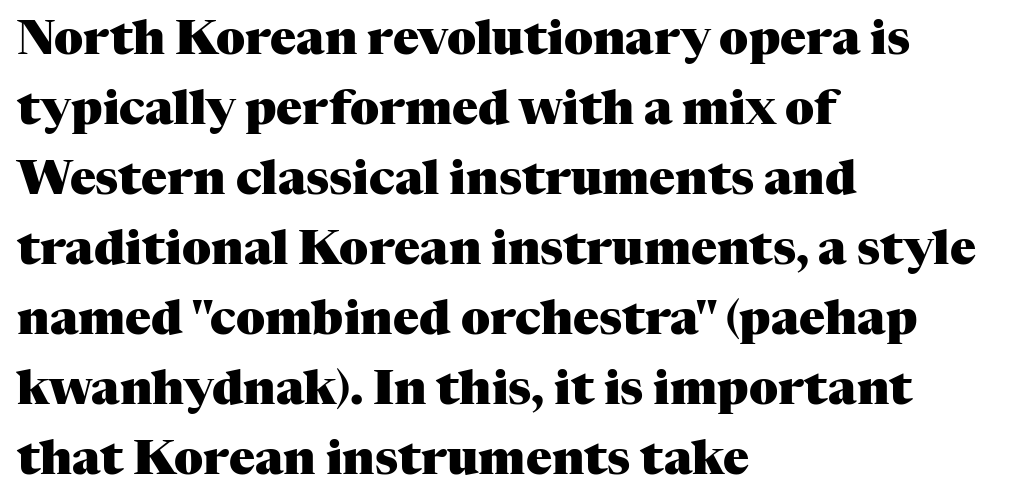
{"serif": "yes", "italic": "no", "bold": "yes", "weight": "heavy", "width": "normal", "stroke_contrast": "medium", "x_height": "medium", "monospaced": "no", "underline": "no", "align": "left", "line_spacing": "normal", "line_spacing_ratio": 1.46, "letter_spacing": "normal", "letter_spacing_em": 0.0, "glyph_px": 48}
